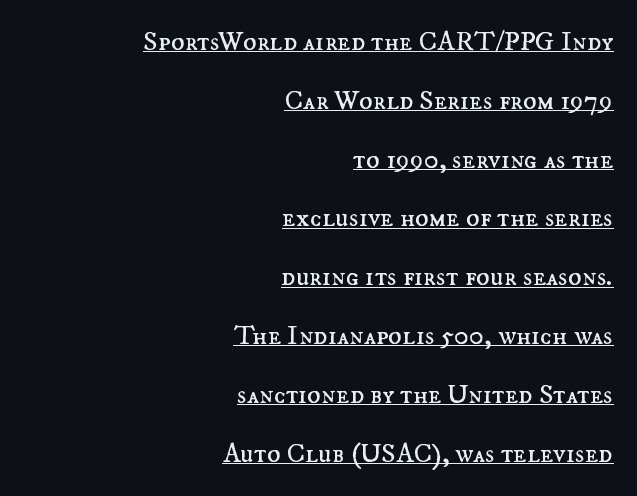
Q: Is the text bold? A: No.
Q: Is the text italic (slanted)? A: No, it is upright.
Q: Is the text underlined? A: Yes.
Q: How is the paragraph aligned? A: Right-aligned.
Q: Is the spacing between letters normal or unusually wide? A: Normal.
Q: Is the spacing between lines tight, normal or loose? A: Loose.
Q: Width (condensed, normal, or wide)? A: Normal.
Q: Stroke contrast? A: Medium.
Q: x-height? A: Small.
Q: Monospaced? A: No.
